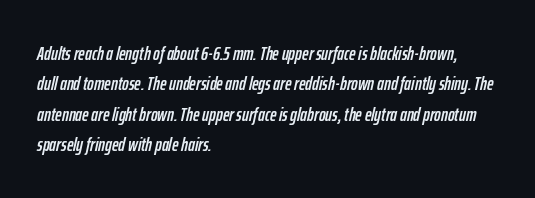
In terms of leading, this rendering sits right in the middle. An italicized treatment has been applied to the whole sample. Compared with typical body copy, the letter spacing here is the same. Decoration check: the copy has no underline.
